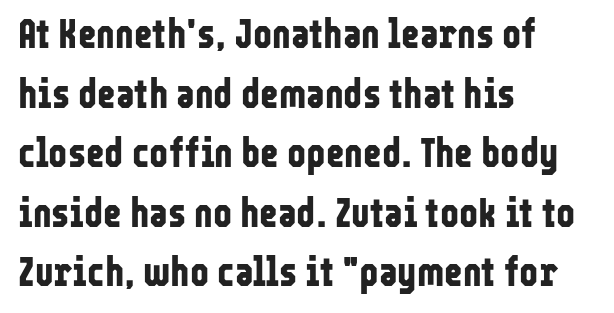
The image shows 40 px bold, condensed sans-serif type, upright; set left-aligned, normal line spacing (1.49x), normal letter spacing, not underlined; low stroke contrast and a medium x-height.
